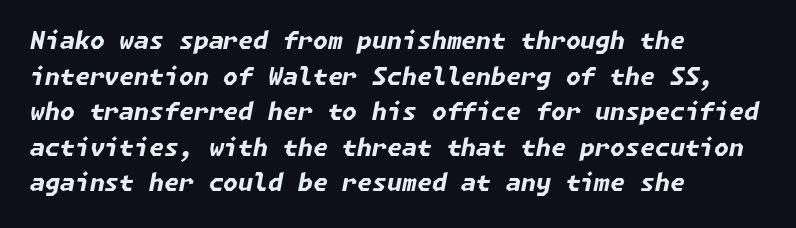
The image shows 24 px bold type, italic (leaning right); set left-aligned, normal line spacing (1.48x), normal letter spacing, not underlined.
